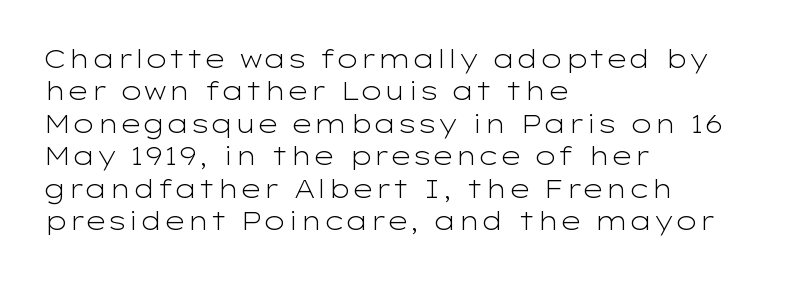
The image shows 25 px text type, upright; set left-aligned, normal line spacing (1.3x), normal letter spacing, not underlined.
